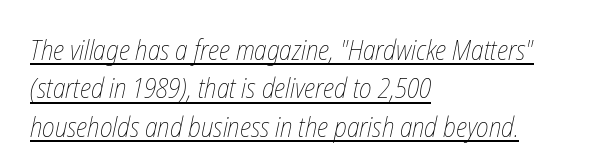
{"bold": "no", "weight": "thin", "width": "condensed", "stroke_contrast": "low", "x_height": "medium", "monospaced": "no", "underline": "yes", "align": "left", "line_spacing": "normal", "line_spacing_ratio": 1.37, "letter_spacing": "normal", "letter_spacing_em": 0.0, "glyph_px": 28}
